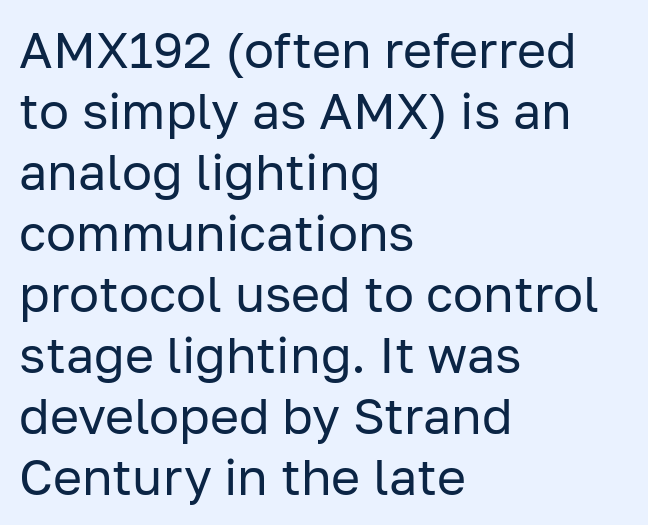
The image shows 50 px regular-weight sans-serif type, upright; set left-aligned, line spacing 1.22x, normal letter spacing, not underlined; low stroke contrast and a medium x-height.
